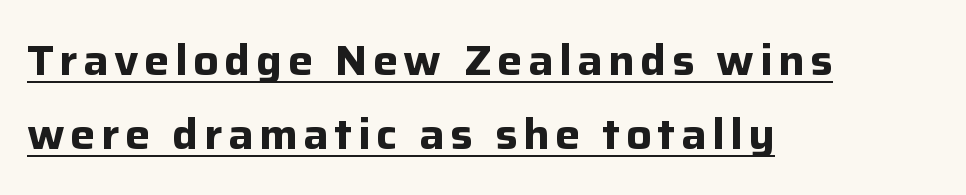
{"serif": "no", "italic": "no", "bold": "yes", "weight": "bold", "width": "normal", "stroke_contrast": "low", "x_height": "medium", "monospaced": "no", "underline": "yes", "align": "left", "line_spacing_ratio": 1.76, "glyph_px": 42}
